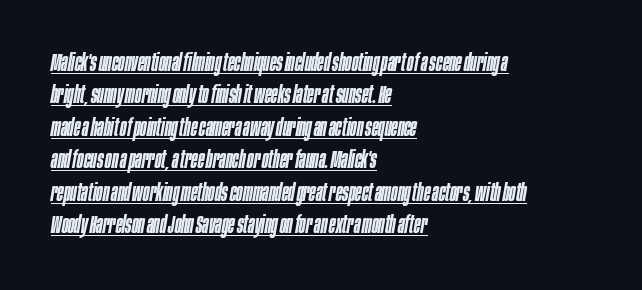
Q: Is the text bold? A: Semi-bold.
Q: Is the text italic (slanted)? A: Yes, it leans right by about 10 degrees.
Q: Is the text underlined? A: Yes.
Q: How is the paragraph aligned? A: Left-aligned.
Q: Is the spacing between letters normal or unusually wide? A: Normal.
Q: Is the spacing between lines tight, normal or loose? A: Normal.
